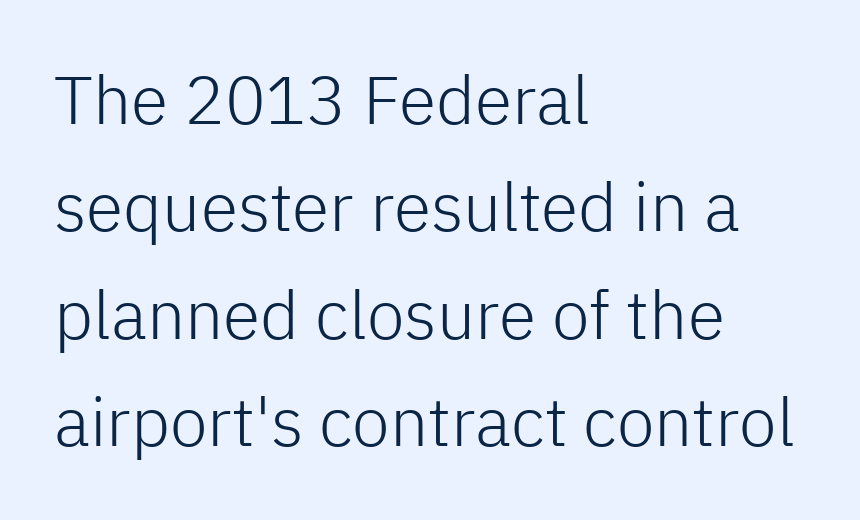
{"serif": "no", "italic": "no", "bold": "no", "weight": "light", "width": "normal", "stroke_contrast": "low", "x_height": "medium", "monospaced": "no", "underline": "no", "align": "left", "line_spacing": "normal", "line_spacing_ratio": 1.58, "letter_spacing": "normal", "letter_spacing_em": 0.0, "glyph_px": 68}
